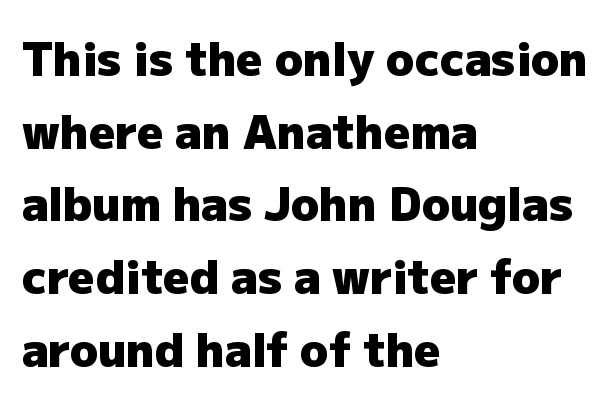
{"serif": "no", "italic": "no", "bold": "yes", "weight": "heavy", "width": "normal", "stroke_contrast": "low", "x_height": "medium", "monospaced": "no", "underline": "no", "align": "left", "line_spacing": "normal", "line_spacing_ratio": 1.58, "letter_spacing": "normal", "letter_spacing_em": 0.0, "glyph_px": 46}
